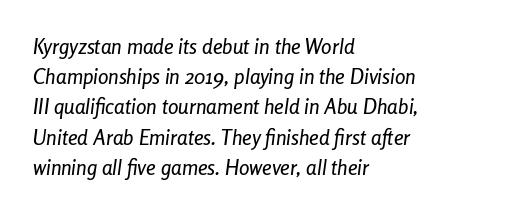
Q: Is the text italic (slanted)? A: Yes, it leans right by about 8 degrees.
Q: Is the text underlined? A: No.
Q: How is the paragraph aligned? A: Left-aligned.
Q: Is the spacing between letters normal or unusually wide? A: Normal.
Q: Is the spacing between lines tight, normal or loose? A: Normal.
